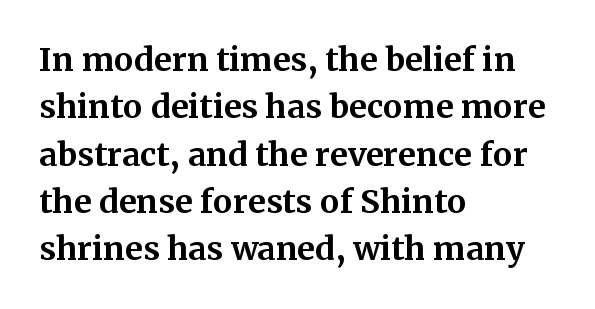
The image shows 32 px bold serif type, upright; set left-aligned, normal line spacing (1.48x), normal letter spacing, not underlined; medium stroke contrast and a medium x-height.
